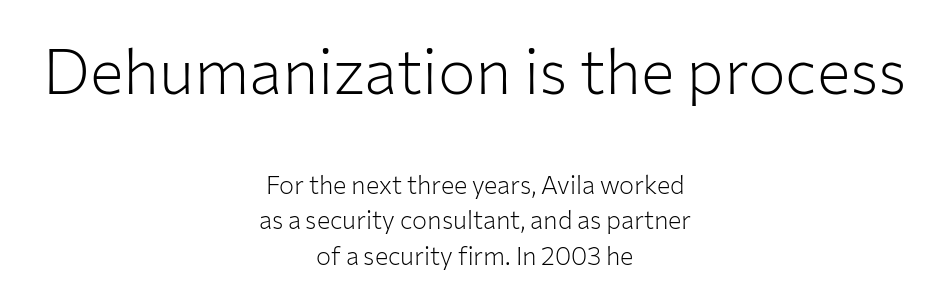
The image shows 63 px light sans-serif type, upright; set centered, normal line spacing (1.41x), normal letter spacing, not underlined; the first (top) block is 2.52x larger; low stroke contrast and a medium x-height.
